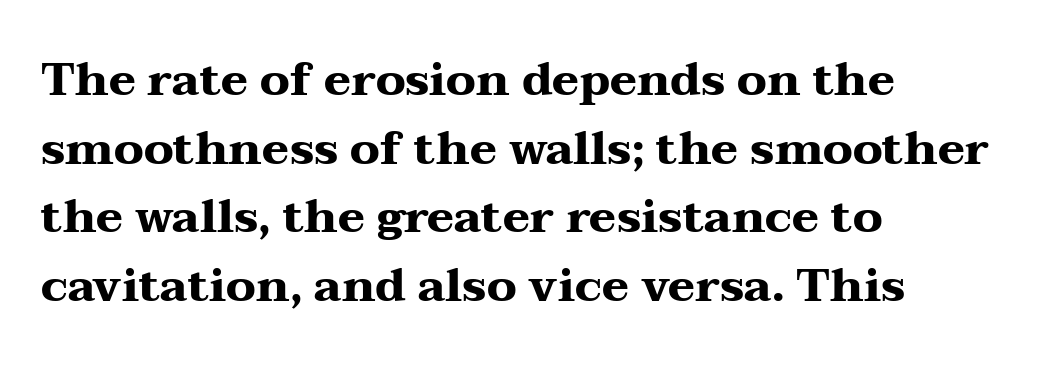
{"serif": "yes", "italic": "no", "bold": "yes", "weight": "heavy", "width": "wide", "stroke_contrast": "medium", "x_height": "medium", "monospaced": "no", "underline": "no", "align": "left", "line_spacing": "normal", "line_spacing_ratio": 1.49, "letter_spacing": "normal", "letter_spacing_em": 0.0, "glyph_px": 46}
